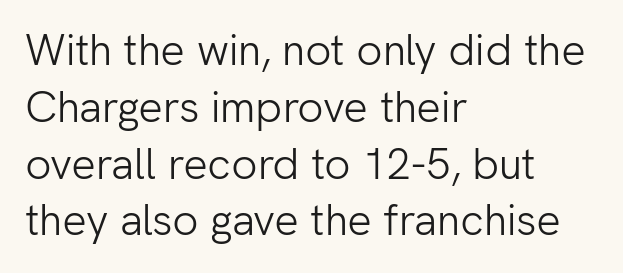
The image shows 43 px light sans-serif type, upright; set left-aligned, normal line spacing (1.32x), normal letter spacing, not underlined; low stroke contrast and a medium x-height.
